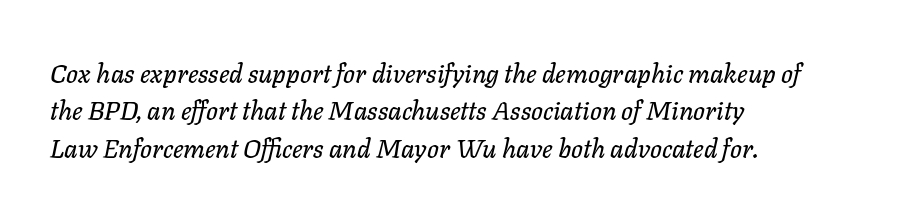
Honestly, the row spacing looks completely unremarkable. Quick note: underline off. Left-aligned paragraph, ragged on the right. This sample uses an oblique cut, with every glyph tilted off the vertical.
